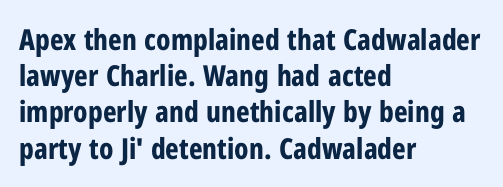
Q: Is the text bold? A: Yes.
Q: Is the text italic (slanted)? A: No, it is upright.
Q: Is the typeface a serif or a sans-serif typeface? A: Sans-serif.
Q: Is the text underlined? A: No.
Q: How is the paragraph aligned? A: Left-aligned.
Q: Is the spacing between letters normal or unusually wide? A: Normal.
Q: Is the spacing between lines tight, normal or loose? A: Normal.
Q: Width (condensed, normal, or wide)? A: Condensed.
Q: Stroke contrast? A: Low.
Q: x-height? A: Medium.
Q: Monospaced? A: No.
